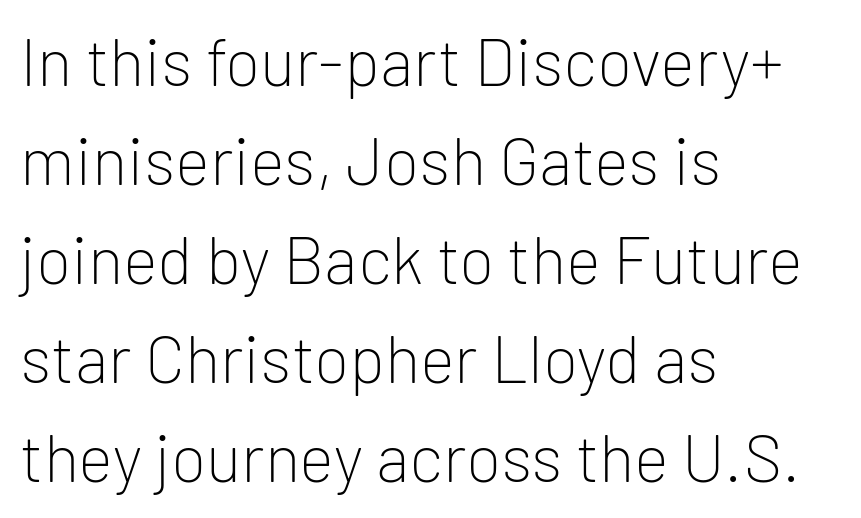
Q: Is the text bold? A: No.
Q: Is the text italic (slanted)? A: No, it is upright.
Q: Is the typeface a serif or a sans-serif typeface? A: Sans-serif.
Q: Is the text underlined? A: No.
Q: How is the paragraph aligned? A: Left-aligned.
Q: Is the spacing between letters normal or unusually wide? A: Normal.
Q: Is the spacing between lines tight, normal or loose? A: Normal.
Q: Width (condensed, normal, or wide)? A: Normal.
Q: Stroke contrast? A: Low.
Q: x-height? A: Medium.
Q: Monospaced? A: No.
